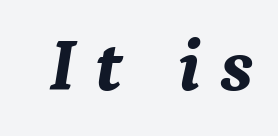
Quick note: underline off. This is serif lettering, the kind often seen in printed books. Looks like regular typesetting: each glyph gets only the width it needs. Slant detected: the letters are inclined. The passage shown has open, widely tracked lettering throughout.
